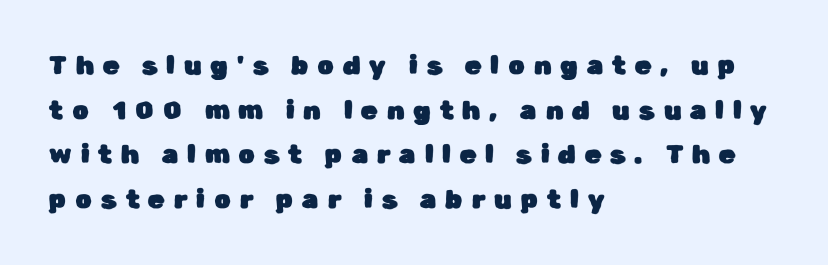
Where is the straight margin? On the left. Between one letter and the next there's a generous, obvious gap. No italicization has been applied; the sample stays upright. Anything drawn beneath the words? Only blank space.
